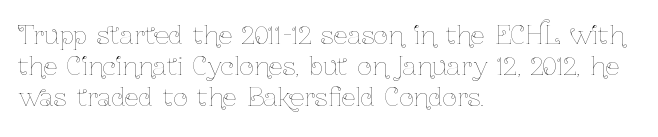
Q: Is the text bold? A: No.
Q: Is the text italic (slanted)? A: No, it is upright.
Q: Is the text underlined? A: No.
Q: How is the paragraph aligned? A: Left-aligned.
Q: Is the spacing between letters normal or unusually wide? A: Normal.
Q: Is the spacing between lines tight, normal or loose? A: Normal.
